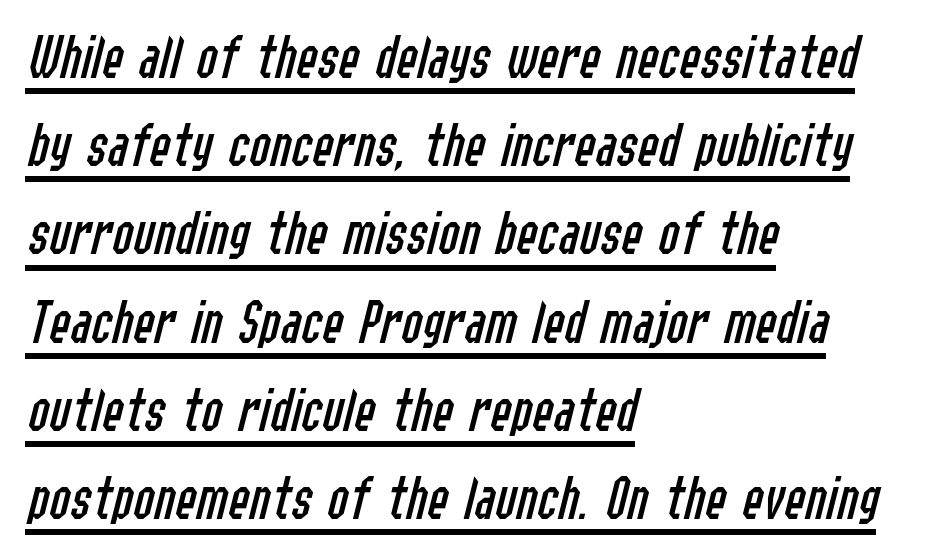
{"italic": "yes", "lean": "right", "slant_degrees": 14, "bold": "no", "weight": "regular", "width": "condensed", "stroke_contrast": "low", "x_height": "medium", "monospaced": "no", "underline": "yes", "align": "left", "line_spacing": "normal", "line_spacing_ratio": 1.4, "letter_spacing": "normal", "letter_spacing_em": 0.0, "glyph_px": 63}
